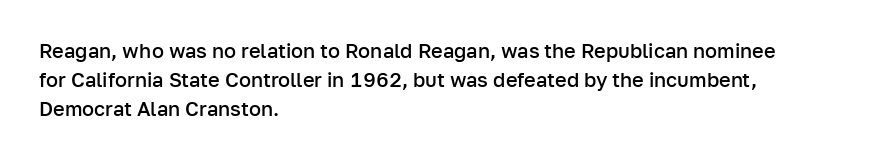
Q: Is the text bold? A: Semi-bold.
Q: Is the text italic (slanted)? A: No, it is upright.
Q: Is the text underlined? A: No.
Q: How is the paragraph aligned? A: Left-aligned.
Q: Is the spacing between letters normal or unusually wide? A: Normal.
Q: Is the spacing between lines tight, normal or loose? A: Normal.
